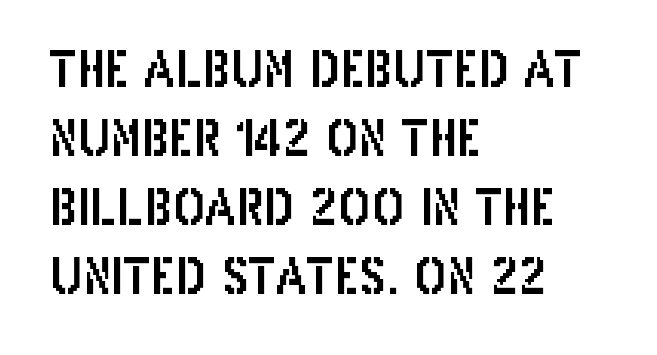
{"serif": "no", "italic": "no", "width": "condensed", "stroke_contrast": "low", "x_height": "large", "monospaced": "no", "underline": "no", "align": "left", "line_spacing": "normal", "line_spacing_ratio": 1.41, "letter_spacing": "normal", "letter_spacing_em": 0.0, "glyph_px": 49}
